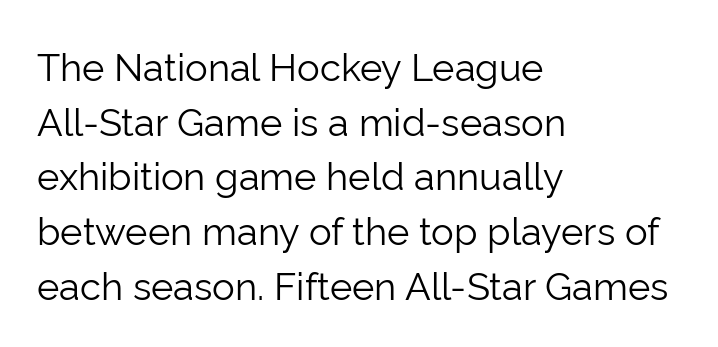
This sample has the flowing, uneven cadence of proportional lettering. Whoever set this chose a conventional vertical rhythm. Typeset ragged right — the left edge is the straight one. The typography opts for an upright posture over an oblique one. Spacing between characters is what you'd get straight out of the box.
